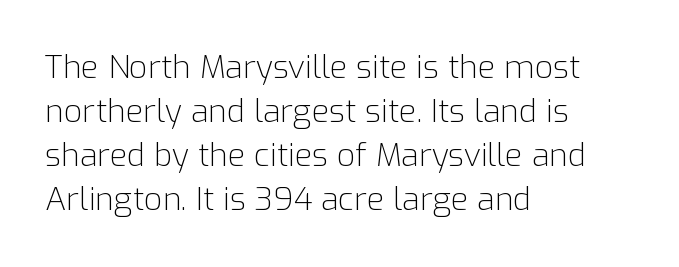
{"serif": "no", "italic": "no", "bold": "no", "weight": "light", "width": "normal", "stroke_contrast": "low", "x_height": "medium", "monospaced": "no", "underline": "no", "align": "left", "line_spacing": "normal", "line_spacing_ratio": 1.38, "letter_spacing": "normal", "letter_spacing_em": 0.0, "glyph_px": 32}
